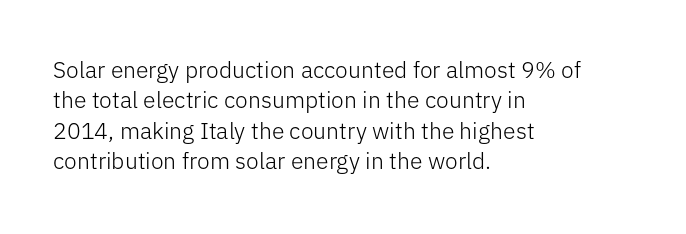
The space directly below the letters is spotless. Caption: standard tracking, unaltered. Vertically, the passage feels balanced, rows spaced as you'd expect. Does the lettering tilt? It doesn't — this is upright.
